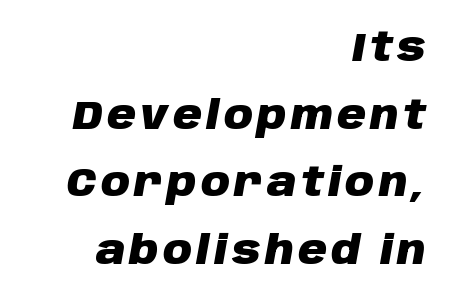
Q: Is the text bold? A: Yes.
Q: Is the text italic (slanted)? A: Yes, it leans right by about 10 degrees.
Q: Is the text underlined? A: No.
Q: How is the paragraph aligned? A: Right-aligned.
Q: Is the spacing between lines tight, normal or loose? A: Normal.
Q: Width (condensed, normal, or wide)? A: Normal.
Q: Stroke contrast? A: Low.
Q: x-height? A: Large.
Q: Monospaced? A: No.
